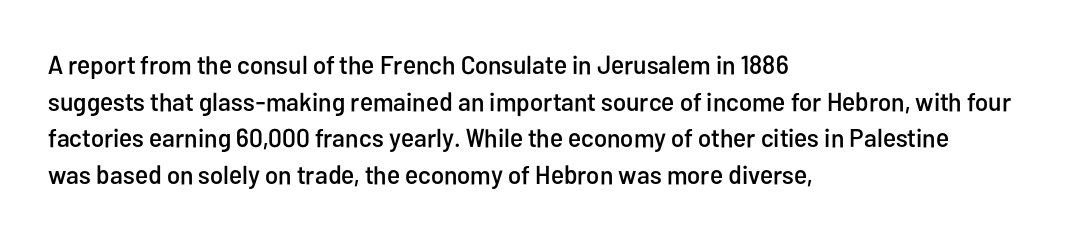
Here the glyphs are tracked normally, forming tight word shapes. Upright lettering throughout. Underline: absent. The lines are quadded left.
